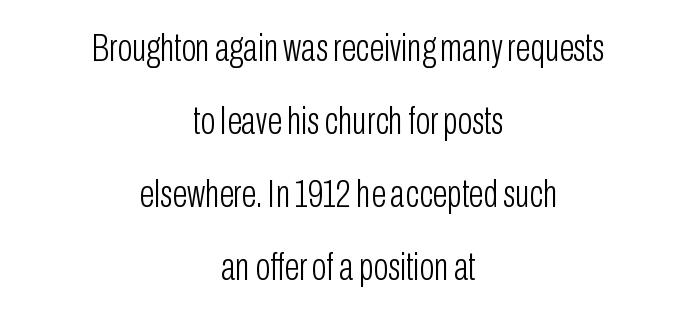
The image shows 39 px light, condensed sans-serif type, upright; set centered, line spacing 1.87x, normal letter spacing, not underlined; low stroke contrast and a medium x-height.
